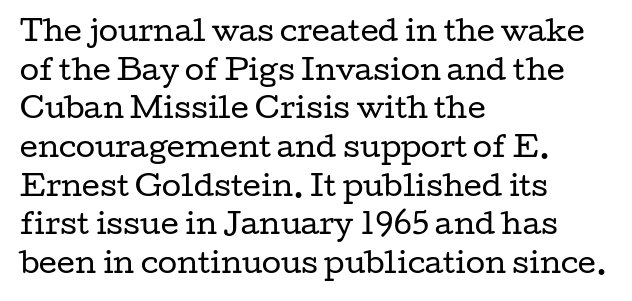
The image shows 28 px regular-weight, wide serif type, upright; set left-aligned, normal line spacing (1.38x), normal letter spacing, not underlined; low stroke contrast and a medium x-height.
